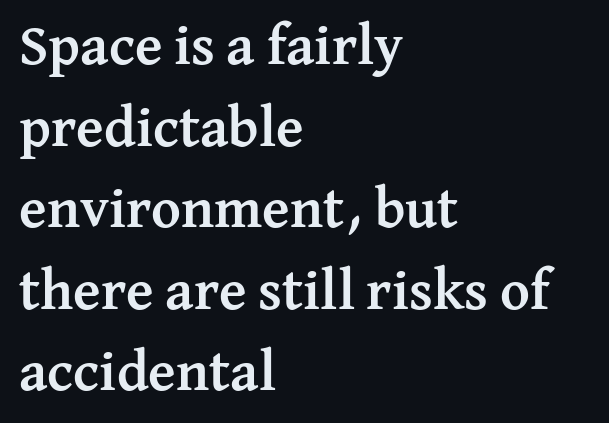
Q: Is the text bold? A: Yes.
Q: Is the text italic (slanted)? A: No, it is upright.
Q: Is the typeface a serif or a sans-serif typeface? A: Serif.
Q: Is the text underlined? A: No.
Q: How is the paragraph aligned? A: Left-aligned.
Q: Is the spacing between letters normal or unusually wide? A: Normal.
Q: Is the spacing between lines tight, normal or loose? A: Normal.
Q: Width (condensed, normal, or wide)? A: Normal.
Q: Stroke contrast? A: Medium.
Q: x-height? A: Medium.
Q: Monospaced? A: No.
